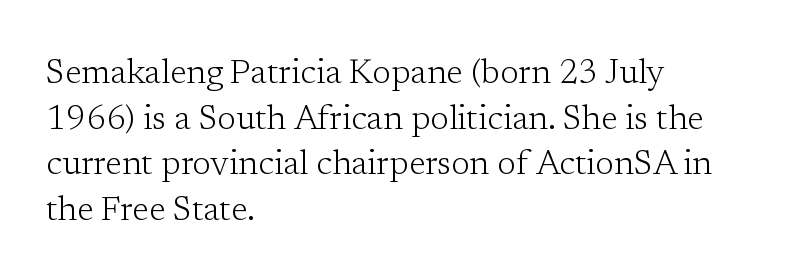
Q: Is the text bold? A: No.
Q: Is the text italic (slanted)? A: No, it is upright.
Q: Is the typeface a serif or a sans-serif typeface? A: Serif.
Q: Is the text underlined? A: No.
Q: How is the paragraph aligned? A: Left-aligned.
Q: Is the spacing between letters normal or unusually wide? A: Normal.
Q: Is the spacing between lines tight, normal or loose? A: Normal.
Q: Width (condensed, normal, or wide)? A: Normal.
Q: Stroke contrast? A: Low.
Q: x-height? A: Medium.
Q: Monospaced? A: No.
